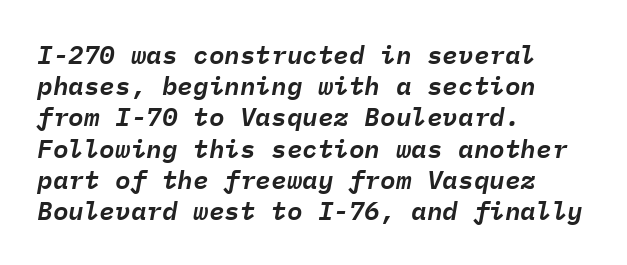
{"italic": "yes", "lean": "right", "slant_degrees": 9, "underline": "no", "align": "left", "line_spacing_ratio": 1.2, "letter_spacing": "normal", "letter_spacing_em": 0.0, "glyph_px": 26}
